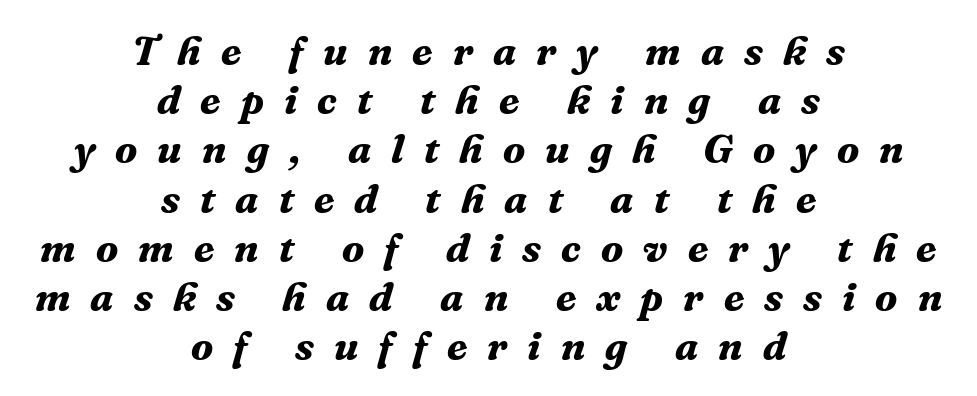
The image shows 41 px bold serif type, italic (leaning right); set centered, line spacing 1.2x, unusually wide letter spacing (+0.49 em), not underlined; medium stroke contrast and a medium x-height.
